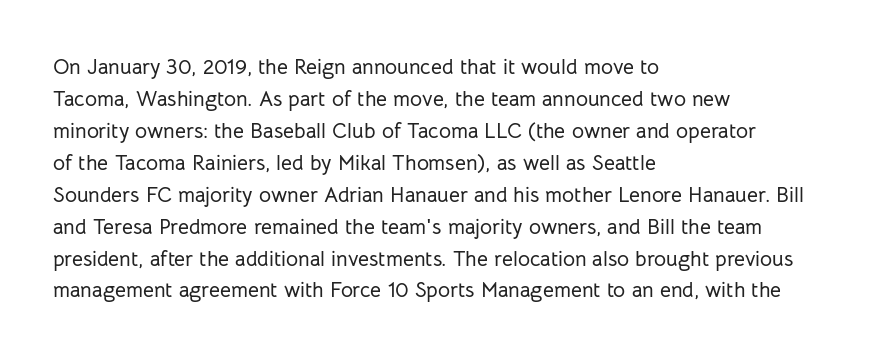
Q: Is the text italic (slanted)? A: No, it is upright.
Q: Is the text underlined? A: No.
Q: How is the paragraph aligned? A: Left-aligned.
Q: Is the spacing between letters normal or unusually wide? A: Normal.
Q: Is the spacing between lines tight, normal or loose? A: Normal.
